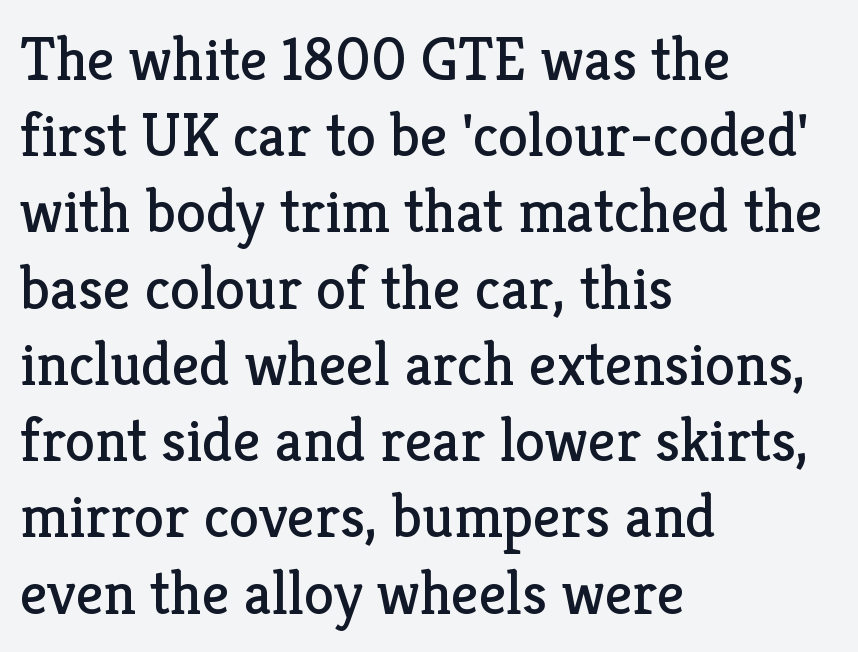
Q: Is the text bold? A: No.
Q: Is the text italic (slanted)? A: No, it is upright.
Q: Is the typeface a serif or a sans-serif typeface? A: Serif.
Q: Is the text underlined? A: No.
Q: How is the paragraph aligned? A: Left-aligned.
Q: Is the spacing between letters normal or unusually wide? A: Normal.
Q: Is the spacing between lines tight, normal or loose? A: Normal.
Q: Width (condensed, normal, or wide)? A: Normal.
Q: Stroke contrast? A: Low.
Q: x-height? A: Medium.
Q: Monospaced? A: No.
